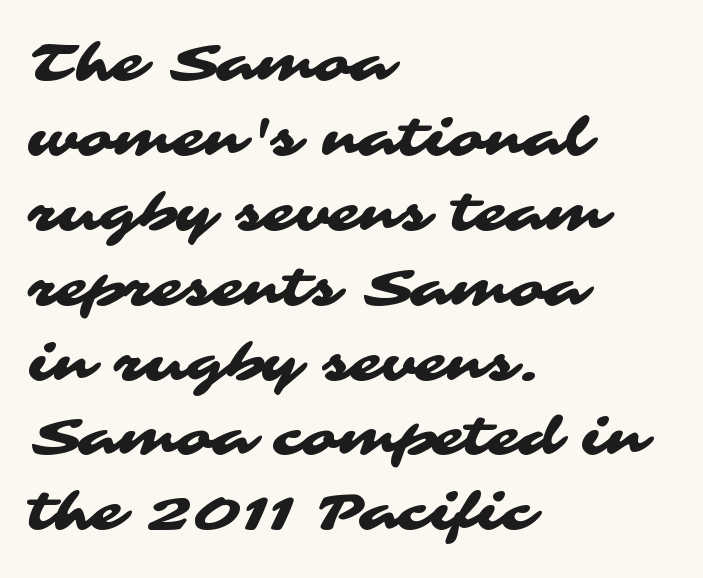
Grotesque or geometric, the face here clearly has no serifs. Only glyphs here, with clear space below each row. A typesetter would call this zero additional tracking. How would I describe the line gaps? Plain and ordinary. The rendering uses natural spacing where letterforms have individual widths.
